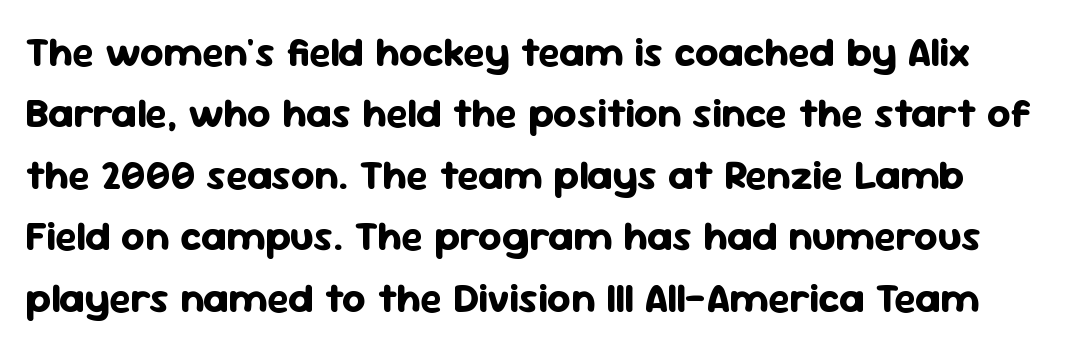
Just letters on the line, the space beneath them empty. Line spacing here is normal. Note the varied advance widths — an 'i' is clearly narrower than an 'm'. Check where the strokes stop: nothing finishes them off — pure sans.
